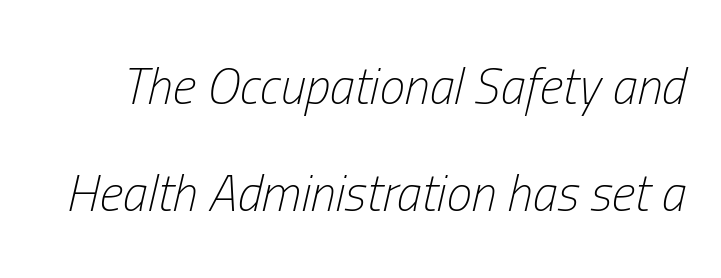
{"italic": "yes", "lean": "right", "slant_degrees": 13, "bold": "no", "weight": "light", "width": "condensed", "stroke_contrast": "low", "x_height": "medium", "monospaced": "no", "underline": "no", "line_spacing": "loose", "line_spacing_ratio": 2.09, "letter_spacing": "normal", "letter_spacing_em": 0.0, "glyph_px": 51}
